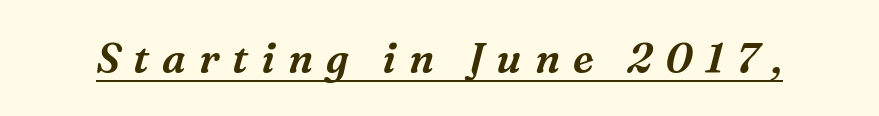
Q: Is the text italic (slanted)? A: Yes, it leans right by about 16 degrees.
Q: Is the typeface a serif or a sans-serif typeface? A: Serif.
Q: Is the text underlined? A: Yes.
Q: Is the spacing between letters normal or unusually wide? A: Unusually wide.
Q: Width (condensed, normal, or wide)? A: Normal.
Q: Stroke contrast? A: Medium.
Q: x-height? A: Medium.
Q: Monospaced? A: No.
